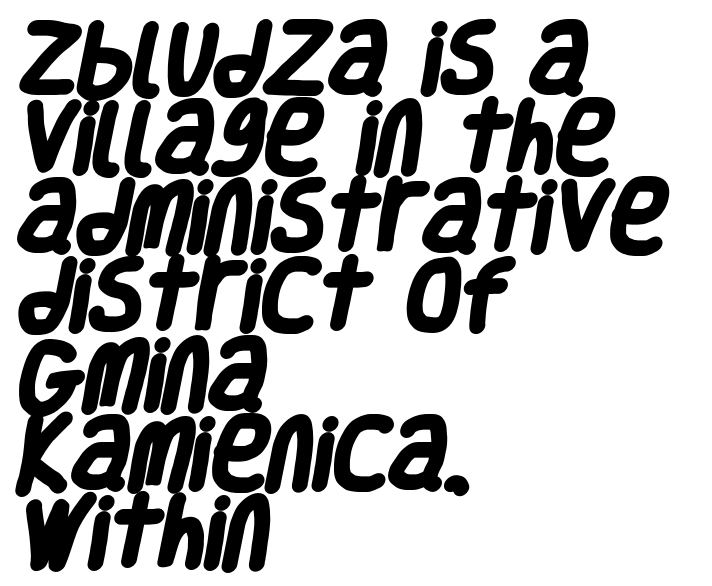
{"serif": "no", "bold": "yes", "weight": "heavy", "width": "condensed", "stroke_contrast": "low", "x_height": "large", "monospaced": "no", "underline": "no", "align": "left", "line_spacing": "tight", "line_spacing_ratio": 1.0, "letter_spacing": "normal", "letter_spacing_em": 0.0, "glyph_px": 79}
